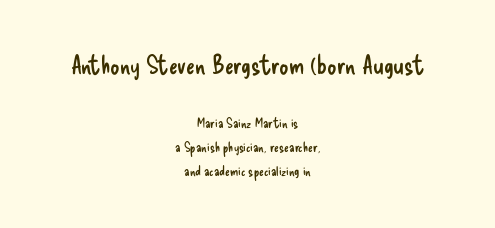
{"italic": "no", "bold": "no", "underline": "no", "align": "center", "line_spacing_ratio": 1.73, "letter_spacing": "normal", "letter_spacing_em": 0.0, "larger_block": "first", "size_ratio": 1.86, "glyph_px": 26}
